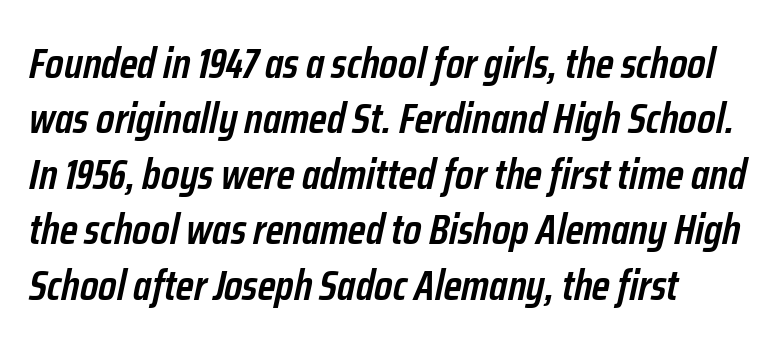
The image shows 43 px semibold, condensed type, italic (leaning right); set left-aligned, normal line spacing (1.29x), normal letter spacing, not underlined; low stroke contrast and a medium x-height.
